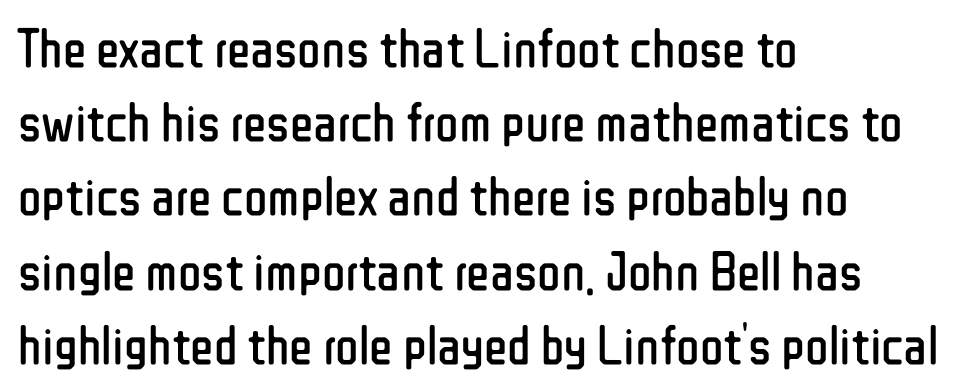
{"serif": "no", "italic": "no", "bold": "no", "weight": "regular", "width": "condensed", "stroke_contrast": "low", "x_height": "medium", "monospaced": "no", "underline": "no", "align": "left", "line_spacing": "normal", "line_spacing_ratio": 1.35, "letter_spacing": "normal", "letter_spacing_em": 0.0, "glyph_px": 55}
